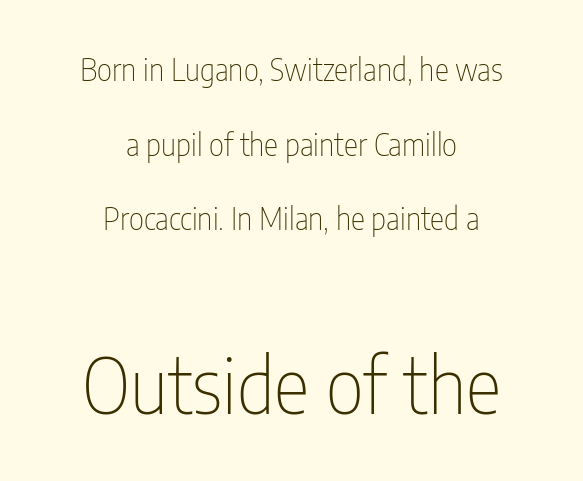
{"serif": "no", "italic": "no", "bold": "no", "weight": "thin", "width": "condensed", "stroke_contrast": "low", "x_height": "medium", "monospaced": "no", "underline": "no", "align": "center", "line_spacing": "loose", "line_spacing_ratio": 2.49, "letter_spacing": "normal", "letter_spacing_em": 0.0, "larger_block": "second", "size_ratio": 2.53, "glyph_px": 76}
